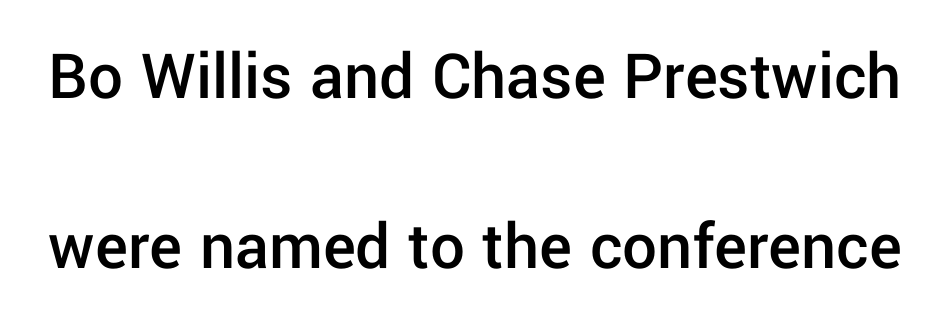
{"serif": "no", "italic": "no", "bold": "semi", "weight": "semibold", "width": "normal", "stroke_contrast": "low", "x_height": "medium", "monospaced": "no", "underline": "no", "line_spacing": "loose", "line_spacing_ratio": 2.46, "letter_spacing": "normal", "letter_spacing_em": 0.0, "glyph_px": 69}
